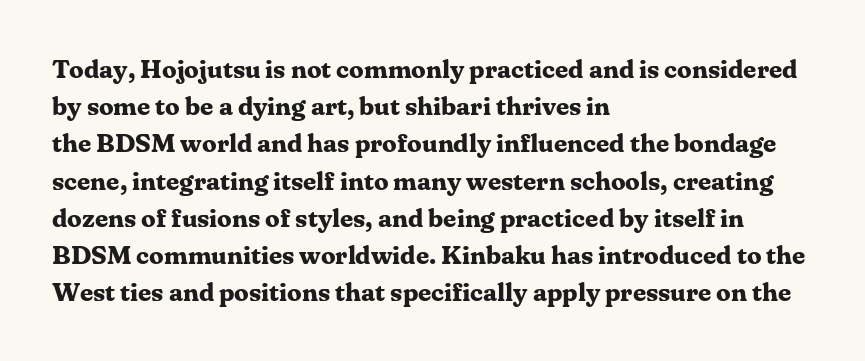
{"italic": "no", "bold": "yes", "underline": "no", "align": "left", "line_spacing": "normal", "line_spacing_ratio": 1.43, "letter_spacing": "normal", "letter_spacing_em": 0.0, "glyph_px": 26}
